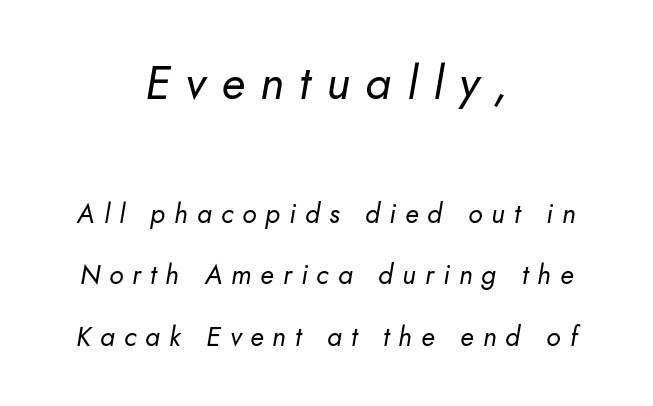
Q: Is the text bold? A: No.
Q: Is the text italic (slanted)? A: Yes, it leans right by about 10 degrees.
Q: Is the text underlined? A: No.
Q: How is the paragraph aligned? A: Centered.
Q: Is the spacing between letters normal or unusually wide? A: Unusually wide.
Q: Is the spacing between lines tight, normal or loose? A: Loose.
Q: Which block of text is set in a larger size, the first (top) or the second (bottom)? A: The first (top) one.
Q: Width (condensed, normal, or wide)? A: Normal.
Q: Stroke contrast? A: Low.
Q: x-height? A: Small.
Q: Monospaced? A: No.
